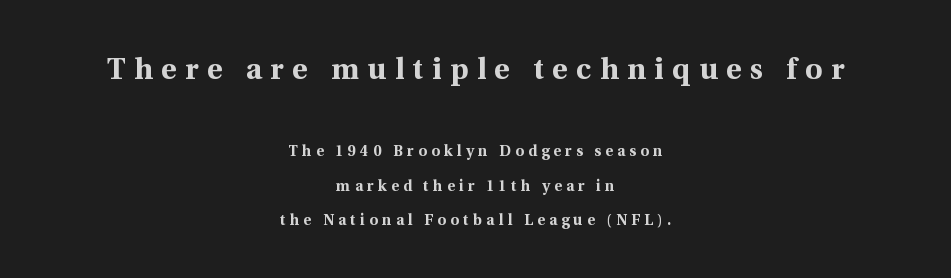
The image shows 30 px bold serif type, upright; set centered, loose line spacing (2.28x), unusually wide letter spacing (+0.28 em), not underlined; the first (top) block is 2.0x larger; a medium x-height.
